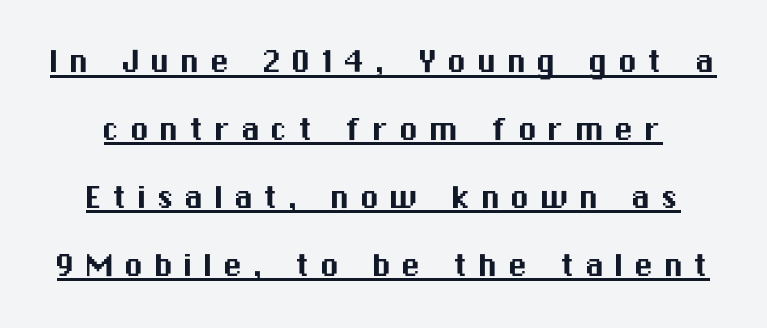
The image shows 39 px sans-serif type, upright; set line spacing 1.74x, unusually wide letter spacing (+0.26 em), underlined; medium stroke contrast and a medium x-height.
